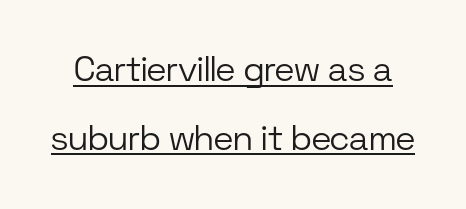
The image shows 35 px light sans-serif type, upright; set loose line spacing (1.96x), normal letter spacing, underlined; low stroke contrast and a medium x-height.
